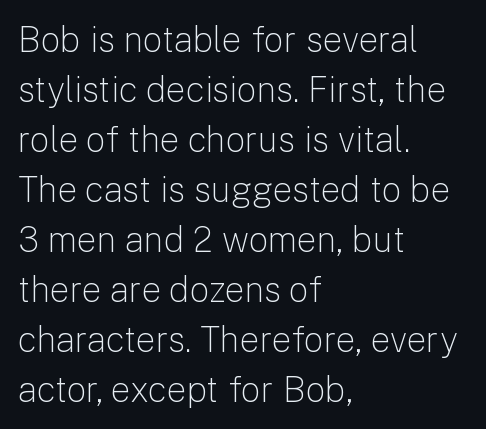
The image shows 35 px light sans-serif type, upright; set left-aligned, normal line spacing (1.43x), normal letter spacing, not underlined; low stroke contrast and a medium x-height.
